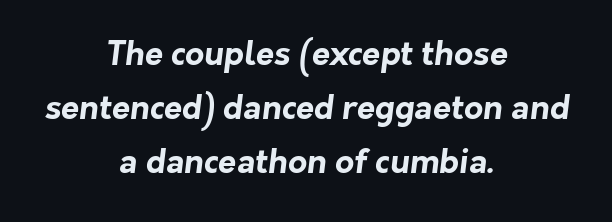
The image shows 33 px bold sans-serif type; set centered, normal line spacing (1.64x), normal letter spacing, not underlined; low stroke contrast and a medium x-height.
